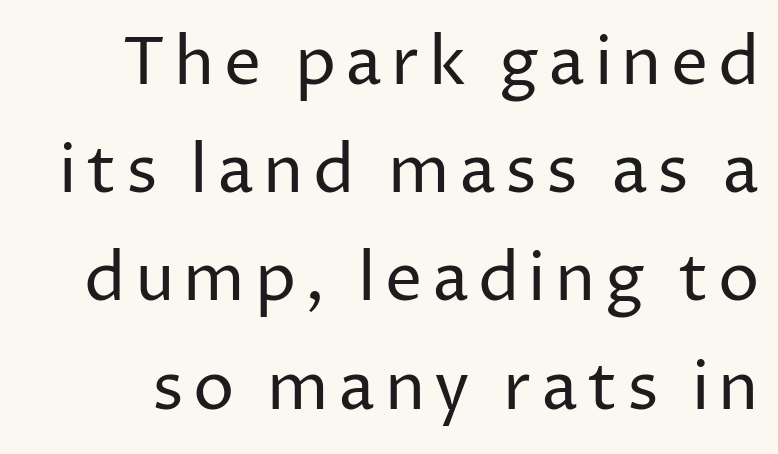
The image shows 66 px regular-weight sans-serif type, upright; set normal line spacing (1.64x), not underlined; low stroke contrast and a medium x-height.
